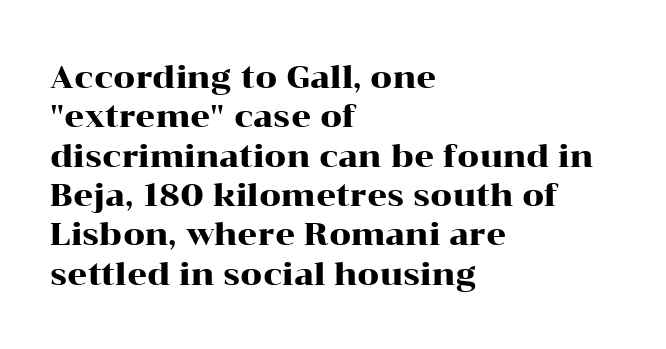
{"serif": "yes", "italic": "no", "width": "wide", "stroke_contrast": "high", "x_height": "medium", "monospaced": "no", "underline": "no", "align": "left", "line_spacing": "normal", "line_spacing_ratio": 1.27, "letter_spacing": "normal", "letter_spacing_em": 0.0, "glyph_px": 31}
